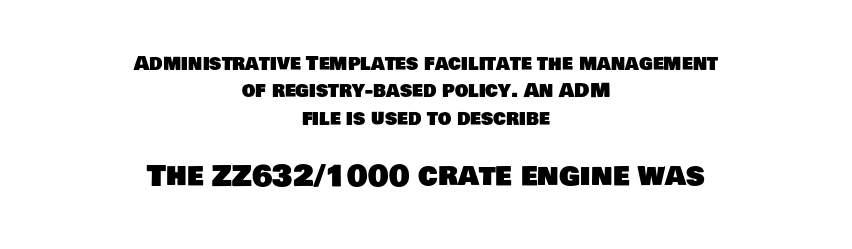
{"serif": "no", "width": "normal", "stroke_contrast": "low", "x_height": "large", "monospaced": "no", "underline": "no", "align": "center", "line_spacing": "normal", "line_spacing_ratio": 1.44, "letter_spacing": "normal", "letter_spacing_em": 0.0, "larger_block": "second", "size_ratio": 1.53, "glyph_px": 29}
